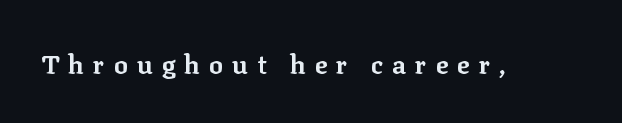
{"italic": "no", "bold": "yes", "underline": "no", "letter_spacing": "wide", "letter_spacing_em": 0.35, "glyph_px": 26}
